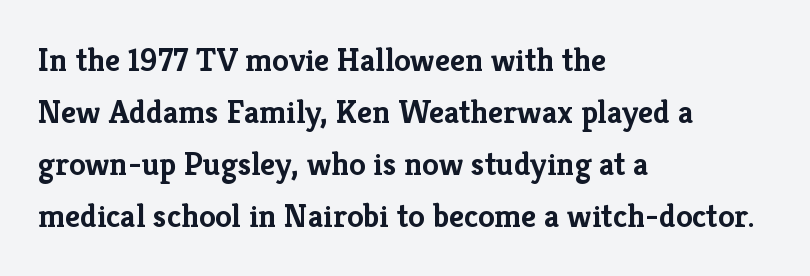
Q: Is the text bold? A: Yes.
Q: Is the text italic (slanted)? A: No, it is upright.
Q: Is the typeface a serif or a sans-serif typeface? A: Serif.
Q: Is the text underlined? A: No.
Q: How is the paragraph aligned? A: Left-aligned.
Q: Is the spacing between letters normal or unusually wide? A: Normal.
Q: Is the spacing between lines tight, normal or loose? A: Normal.
Q: Width (condensed, normal, or wide)? A: Normal.
Q: Stroke contrast? A: Low.
Q: x-height? A: Medium.
Q: Monospaced? A: No.
